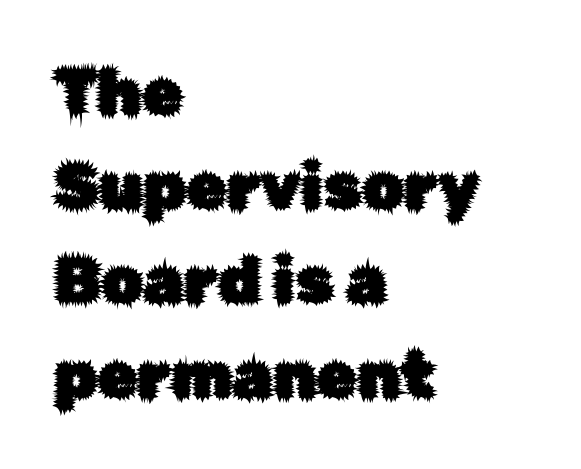
The image shows 65 px sans-serif type, upright; set left-aligned, normal line spacing (1.45x), normal letter spacing, not underlined; low stroke contrast and a medium x-height.
